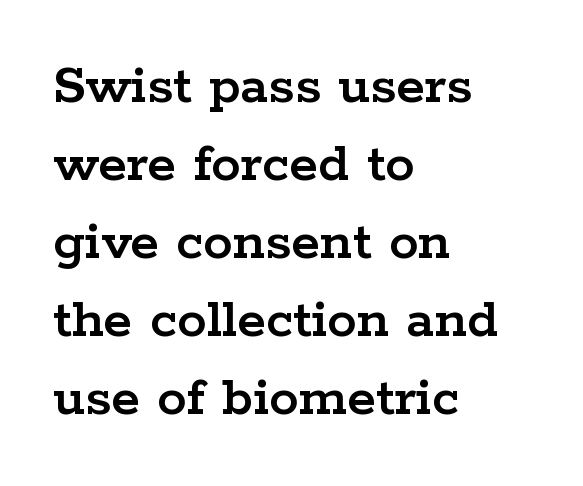
Q: Is the text italic (slanted)? A: No, it is upright.
Q: Is the typeface a serif or a sans-serif typeface? A: Serif.
Q: Is the text underlined? A: No.
Q: How is the paragraph aligned? A: Left-aligned.
Q: Is the spacing between letters normal or unusually wide? A: Normal.
Q: Is the spacing between lines tight, normal or loose? A: Normal.
Q: Width (condensed, normal, or wide)? A: Wide.
Q: Stroke contrast? A: Low.
Q: x-height? A: Medium.
Q: Monospaced? A: No.
